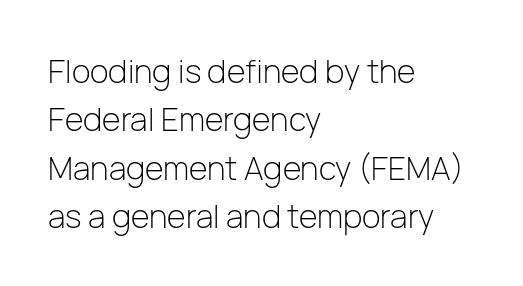
{"serif": "no", "italic": "no", "bold": "no", "weight": "light", "width": "normal", "stroke_contrast": "low", "x_height": "medium", "monospaced": "no", "underline": "no", "align": "left", "line_spacing": "normal", "line_spacing_ratio": 1.51, "letter_spacing": "normal", "letter_spacing_em": 0.0, "glyph_px": 32}
